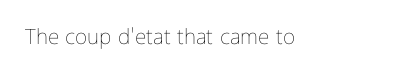
The passage shown is not underscored anywhere. The font's upright variant was chosen for this text. Stems here are at most as thick as an everyday book face. Observe the ordinary spacing: letters are neighbours, not strangers.
